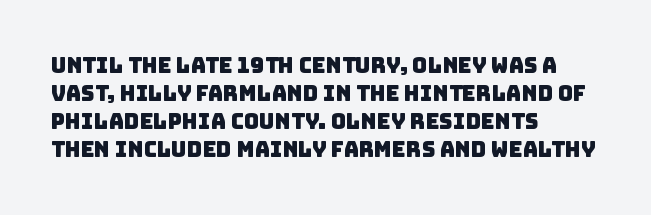
{"underline": "no", "align": "left", "line_spacing": "normal", "line_spacing_ratio": 1.33, "letter_spacing": "normal", "letter_spacing_em": 0.0, "glyph_px": 21}
